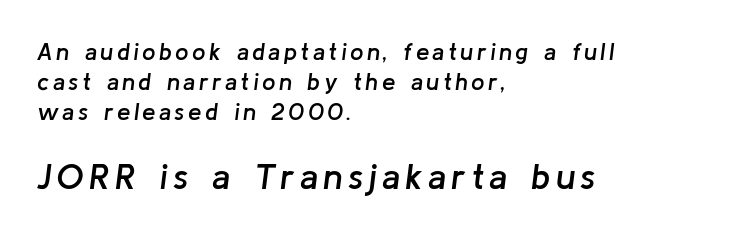
Q: Is the text bold? A: Semi-bold.
Q: Is the text italic (slanted)? A: Yes, it leans right by about 8 degrees.
Q: Is the text underlined? A: No.
Q: How is the paragraph aligned? A: Left-aligned.
Q: Which block of text is set in a larger size, the first (top) or the second (bottom)? A: The second (bottom) one.
Q: Width (condensed, normal, or wide)? A: Normal.
Q: Stroke contrast? A: Low.
Q: x-height? A: Medium.
Q: Monospaced? A: No.
